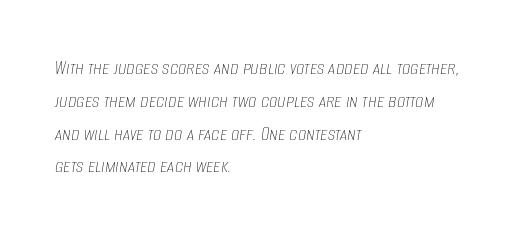
{"italic": "yes", "lean": "right", "slant_degrees": 8, "bold": "no", "underline": "no", "align": "left", "line_spacing": "normal", "line_spacing_ratio": 1.56, "letter_spacing": "normal", "letter_spacing_em": 0.0, "glyph_px": 21}
